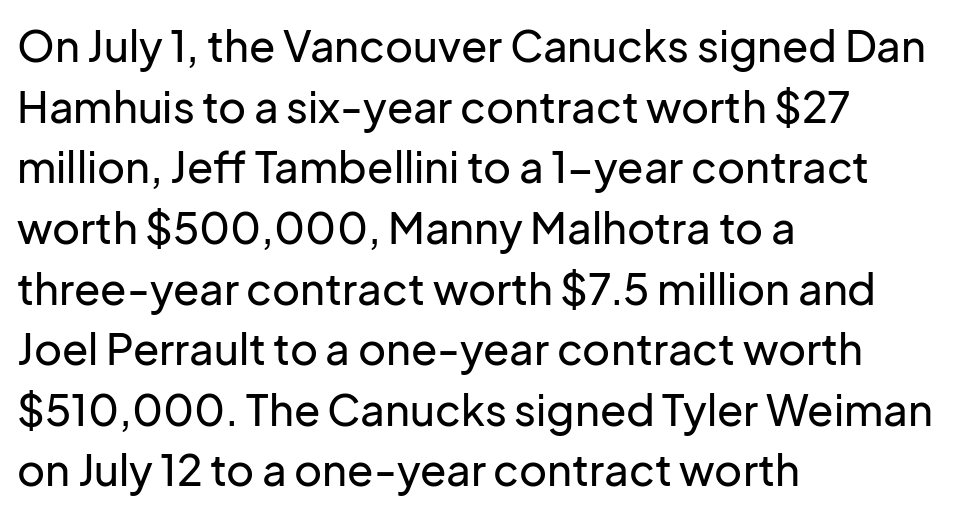
Q: Is the text italic (slanted)? A: No, it is upright.
Q: Is the typeface a serif or a sans-serif typeface? A: Sans-serif.
Q: Is the text underlined? A: No.
Q: How is the paragraph aligned? A: Left-aligned.
Q: Is the spacing between letters normal or unusually wide? A: Normal.
Q: Is the spacing between lines tight, normal or loose? A: Normal.
Q: Width (condensed, normal, or wide)? A: Normal.
Q: Stroke contrast? A: Low.
Q: x-height? A: Medium.
Q: Monospaced? A: No.
